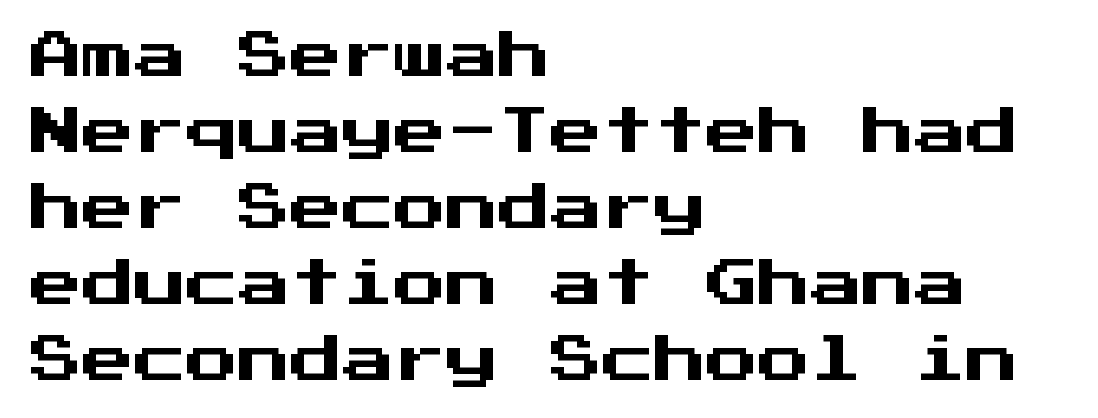
{"serif": "no", "italic": "no", "width": "normal", "stroke_contrast": "medium", "x_height": "medium", "monospaced": "yes", "underline": "no", "align": "left", "line_spacing": "normal", "line_spacing_ratio": 1.46, "letter_spacing": "normal", "letter_spacing_em": 0.0, "glyph_px": 52}
